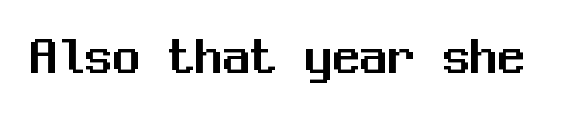
{"serif": "no", "italic": "no", "width": "normal", "stroke_contrast": "medium", "x_height": "medium", "monospaced": "yes", "underline": "no", "letter_spacing": "normal", "letter_spacing_em": 0.0, "glyph_px": 55}
